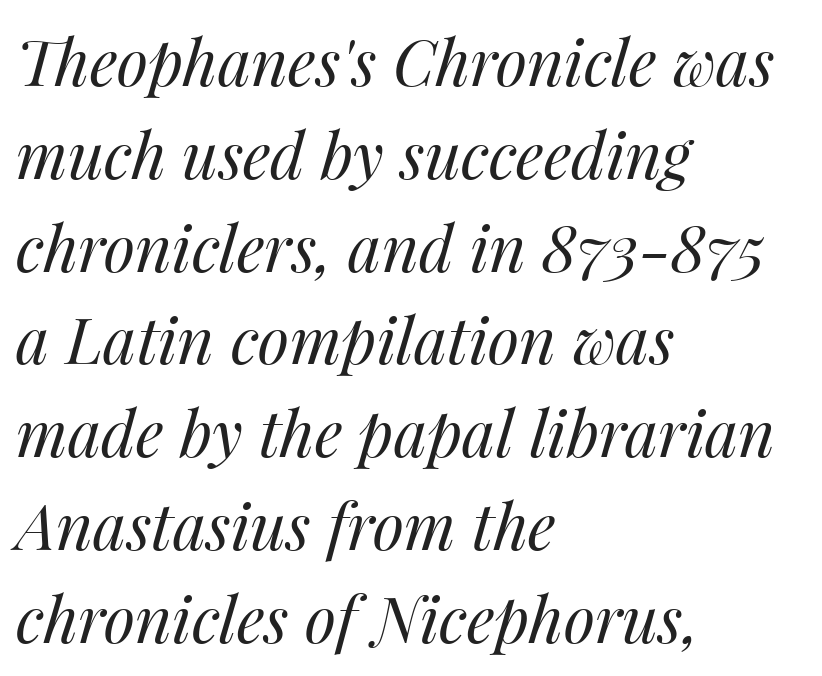
{"italic": "yes", "lean": "right", "slant_degrees": 14, "bold": "no", "weight": "regular", "width": "normal", "stroke_contrast": "medium", "x_height": "medium", "monospaced": "no", "underline": "no", "align": "left", "line_spacing": "normal", "line_spacing_ratio": 1.45, "letter_spacing": "normal", "letter_spacing_em": 0.0, "glyph_px": 64}
